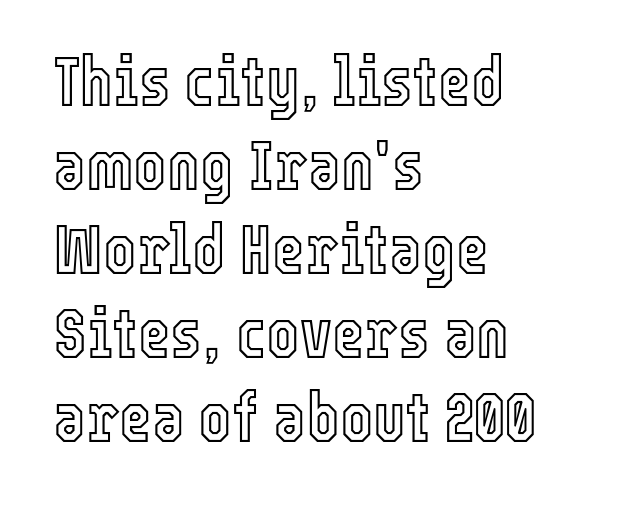
{"italic": "no", "width": "condensed", "x_height": "medium", "monospaced": "no", "underline": "no", "align": "left", "line_spacing_ratio": 1.2, "letter_spacing": "normal", "letter_spacing_em": 0.0, "glyph_px": 70}
